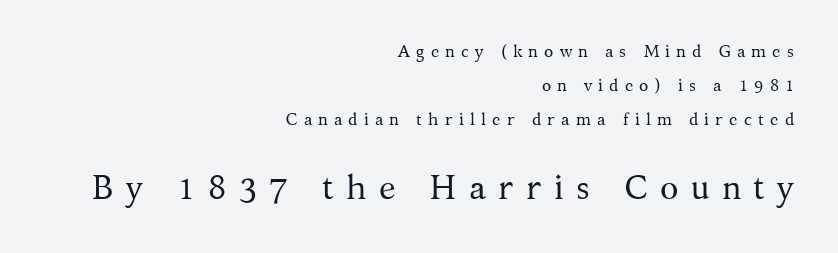
{"serif": "yes", "italic": "no", "bold": "no", "weight": "regular", "width": "normal", "stroke_contrast": "medium", "x_height": "medium", "monospaced": "no", "underline": "no", "align": "right", "line_spacing": "loose", "line_spacing_ratio": 1.99, "letter_spacing": "wide", "letter_spacing_em": 0.36, "larger_block": "second", "size_ratio": 2.0, "glyph_px": 34}
